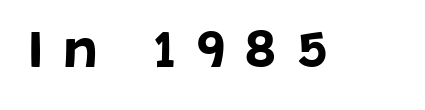
The letters advance in unequal steps, a hallmark of proportional type. In terms of letterspacing, this is a distinctly airy, spread setting. The strip under each line holds only bare page. Students, this is bold: see how much ink each stroke carries.
